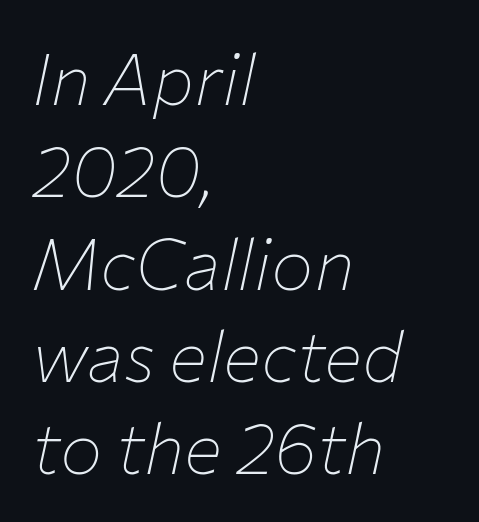
Horizontal alignment here is leftward, the default for most running prose. You could not count columns in this text — the font is proportionally spaced. A typesetter would call this zero additional tracking. Glance below the letters and you will spot only blank space. It's the slanting kind of type. Is this a heavy cut? Hardly; it is regular or lighter.
